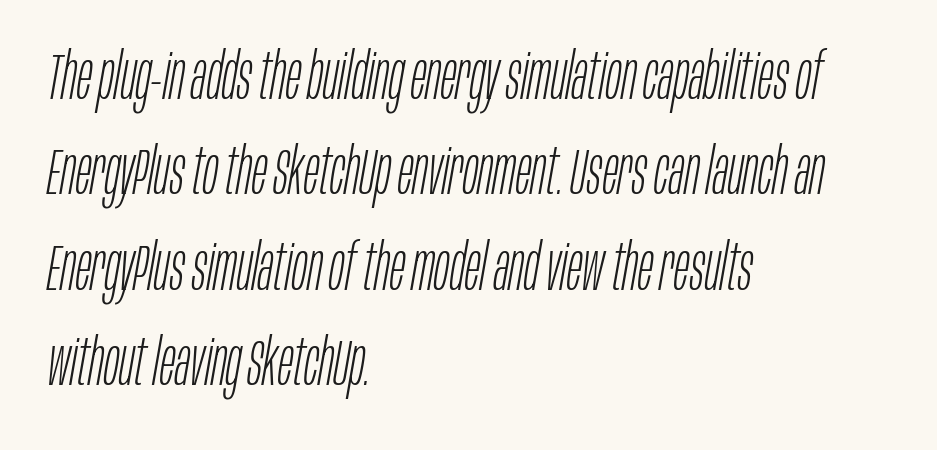
Q: Is the text bold? A: No.
Q: Is the text italic (slanted)? A: Yes, it leans right by about 10 degrees.
Q: Is the text underlined? A: No.
Q: How is the paragraph aligned? A: Left-aligned.
Q: Is the spacing between letters normal or unusually wide? A: Normal.
Q: Is the spacing between lines tight, normal or loose? A: Normal.
Q: Width (condensed, normal, or wide)? A: Condensed.
Q: Stroke contrast? A: Low.
Q: x-height? A: Large.
Q: Monospaced? A: No.
